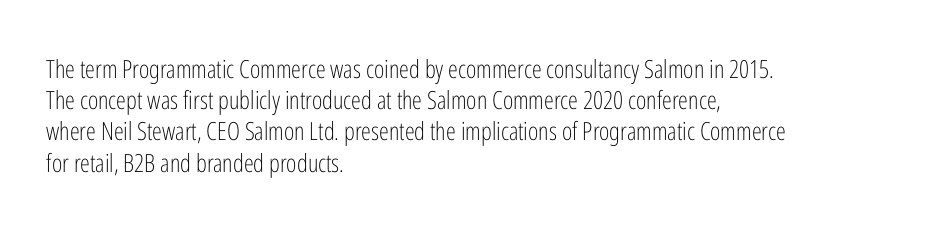
Q: Is the text bold? A: No.
Q: Is the text italic (slanted)? A: No, it is upright.
Q: Is the text underlined? A: No.
Q: How is the paragraph aligned? A: Left-aligned.
Q: Is the spacing between letters normal or unusually wide? A: Normal.
Q: Is the spacing between lines tight, normal or loose? A: Normal.
